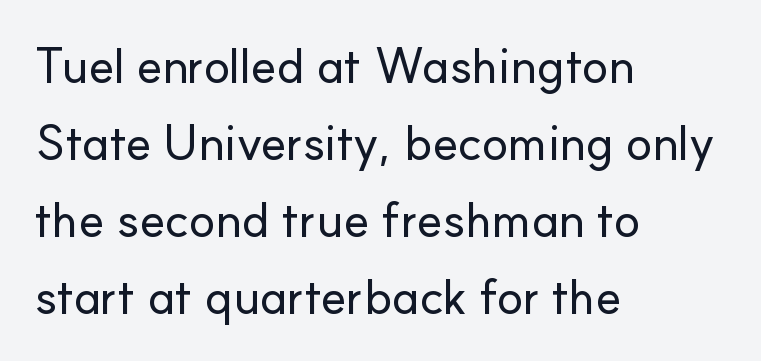
Q: Is the text italic (slanted)? A: No, it is upright.
Q: Is the typeface a serif or a sans-serif typeface? A: Sans-serif.
Q: Is the text underlined? A: No.
Q: How is the paragraph aligned? A: Left-aligned.
Q: Is the spacing between letters normal or unusually wide? A: Normal.
Q: Is the spacing between lines tight, normal or loose? A: Normal.
Q: Width (condensed, normal, or wide)? A: Normal.
Q: Stroke contrast? A: Low.
Q: x-height? A: Small.
Q: Monospaced? A: No.
